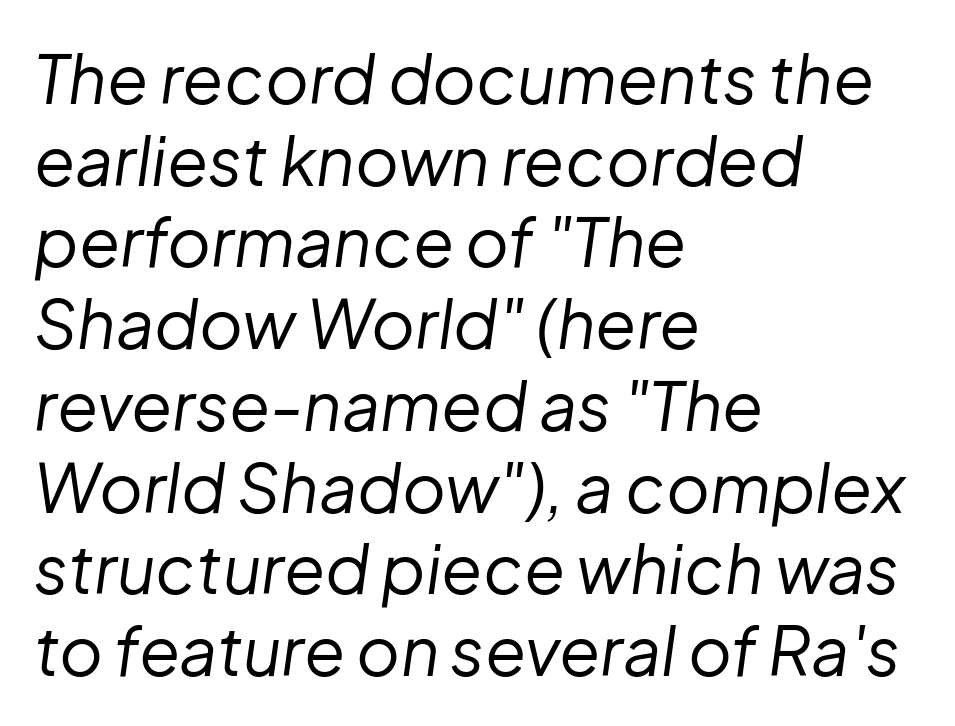
Caption: multi-line text, flush left, ragged right. How are the letters spaced? Ordinarily, with no added tracking. Quick note: underline off. No heavy texture on the line: the type isn't bold.
